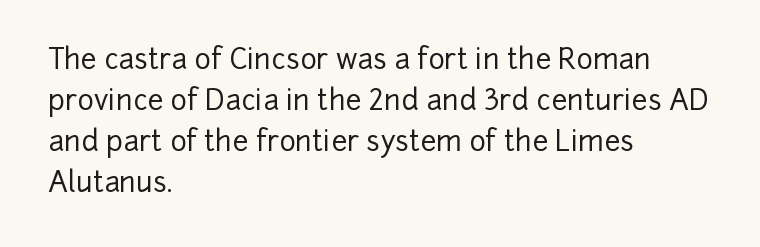
The image shows 28 px sans-serif type, upright; set left-aligned, normal line spacing (1.46x), normal letter spacing, not underlined; low stroke contrast and a medium x-height.
